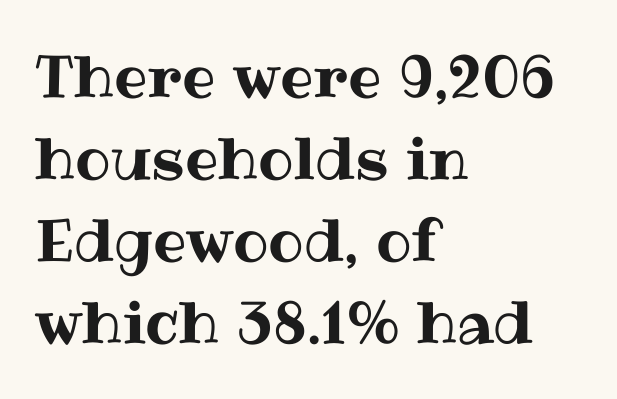
{"italic": "no", "width": "normal", "stroke_contrast": "medium", "x_height": "medium", "monospaced": "no", "underline": "no", "align": "left", "line_spacing": "normal", "line_spacing_ratio": 1.39, "letter_spacing": "normal", "letter_spacing_em": 0.0, "glyph_px": 59}
